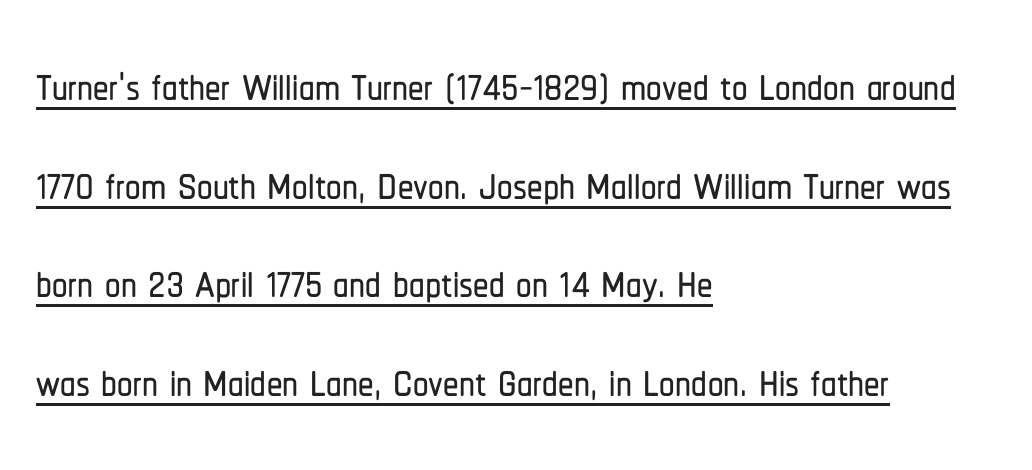
{"serif": "no", "italic": "no", "width": "condensed", "stroke_contrast": "low", "x_height": "medium", "monospaced": "no", "underline": "yes", "align": "left", "line_spacing": "normal", "line_spacing_ratio": 1.59, "letter_spacing": "normal", "letter_spacing_em": 0.0, "glyph_px": 62}
